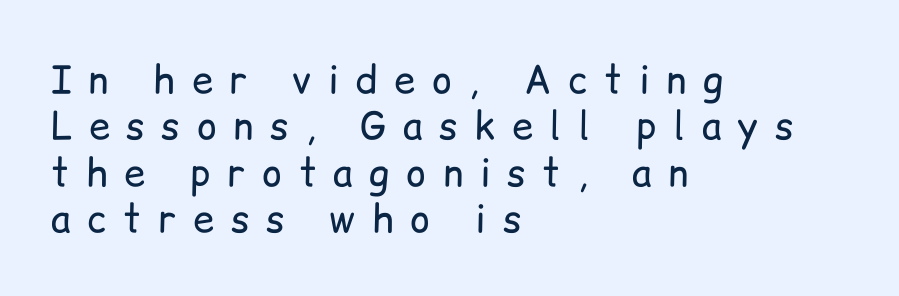
{"serif": "no", "italic": "no", "bold": "no", "weight": "regular", "width": "normal", "stroke_contrast": "low", "x_height": "medium", "monospaced": "no", "underline": "no", "align": "left", "line_spacing_ratio": 1.22, "letter_spacing": "wide", "letter_spacing_em": 0.44, "glyph_px": 38}
